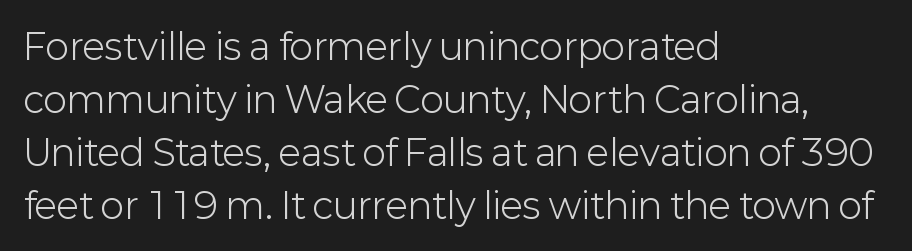
{"serif": "no", "italic": "no", "bold": "no", "weight": "light", "width": "normal", "stroke_contrast": "low", "x_height": "medium", "monospaced": "no", "underline": "no", "align": "left", "line_spacing": "normal", "line_spacing_ratio": 1.47, "letter_spacing": "normal", "letter_spacing_em": 0.0, "glyph_px": 36}
